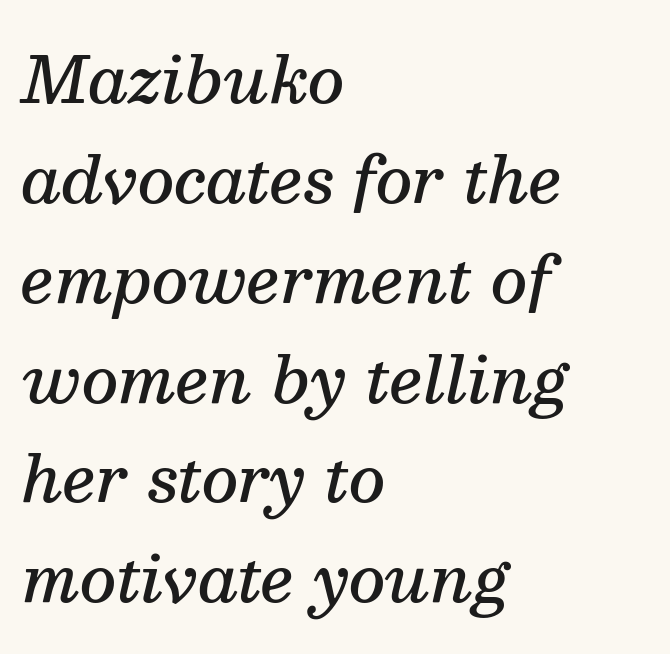
This sample has the flowing, uneven cadence of proportional lettering. Designer's note — italics engaged. Any mark beneath the type? The region is blank. Examine the stroke ends and you'll spot serifs. Does the copy run flush right? No — it runs flush left. The letters are semibold — heavier than regular but short of a full bold.
